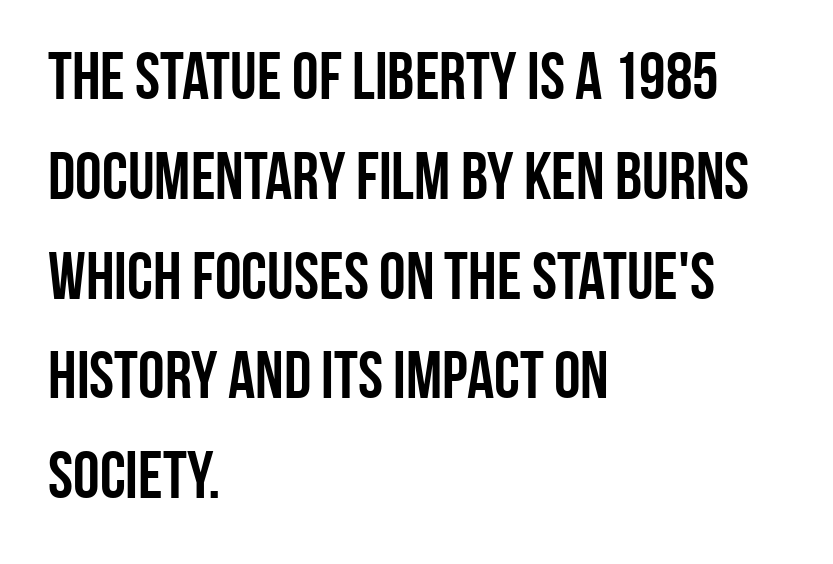
The image shows 67 px semibold, condensed sans-serif type, upright; set left-aligned, normal line spacing (1.49x), normal letter spacing, not underlined; low stroke contrast and a large x-height.
